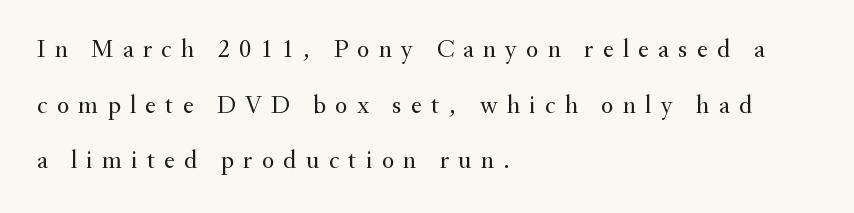
{"italic": "no", "bold": "no", "underline": "no", "align": "left", "line_spacing": "loose", "line_spacing_ratio": 2.14, "letter_spacing": "wide", "letter_spacing_em": 0.35, "glyph_px": 26}
